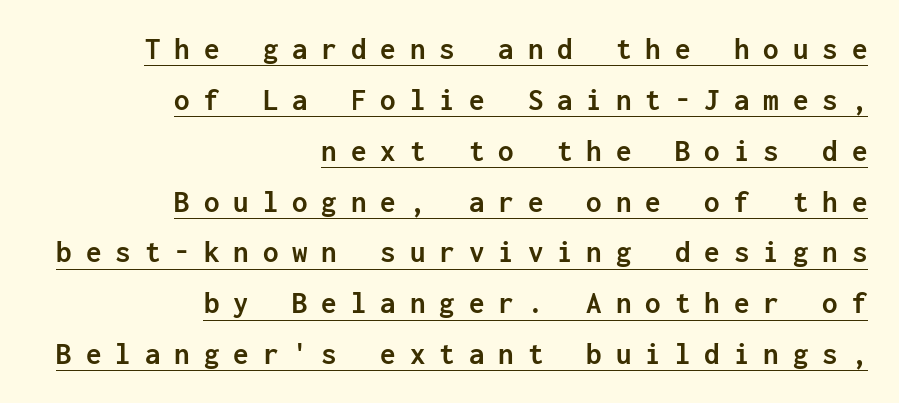
The gaps between neighbouring characters are conspicuously large. The characters display no serif detailing; their extremities are plain. Fixed-width glyphs throughout — classic coding-font behaviour. The setting favours the right margin, as signatures and pull-quotes sometimes do. Horizontal bands of white between lines are of average thickness. Caption: bold face, heavy strokes.
